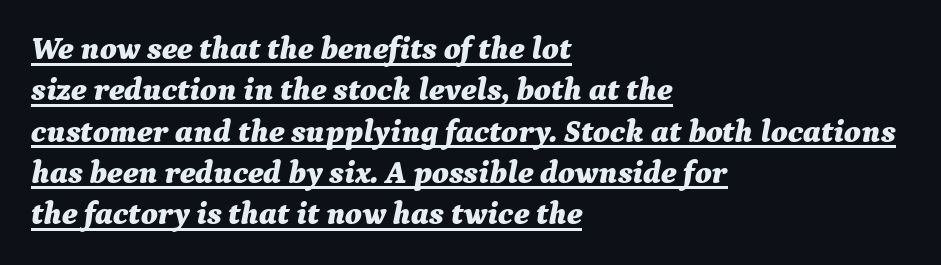
{"italic": "yes", "lean": "right", "slant_degrees": 9, "bold": "yes", "weight": "bold", "width": "normal", "stroke_contrast": "medium", "x_height": "medium", "monospaced": "no", "underline": "yes", "align": "left", "line_spacing": "normal", "line_spacing_ratio": 1.29, "letter_spacing": "normal", "letter_spacing_em": 0.0, "glyph_px": 32}
